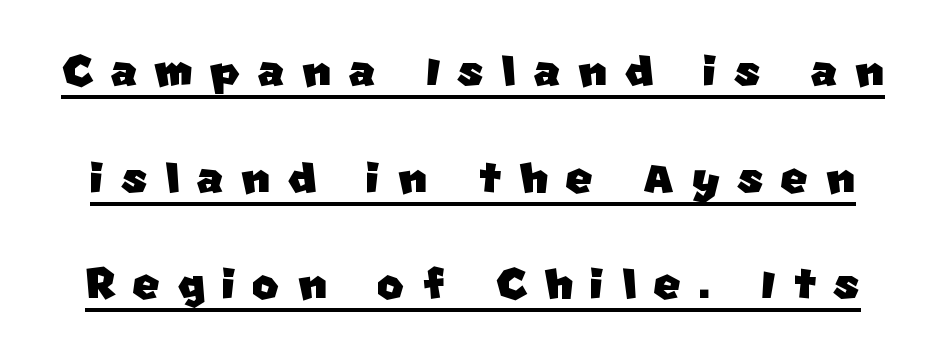
{"serif": "no", "width": "normal", "stroke_contrast": "low", "x_height": "large", "monospaced": "no", "underline": "yes", "line_spacing_ratio": 1.84, "letter_spacing": "wide", "letter_spacing_em": 0.3, "glyph_px": 58}
